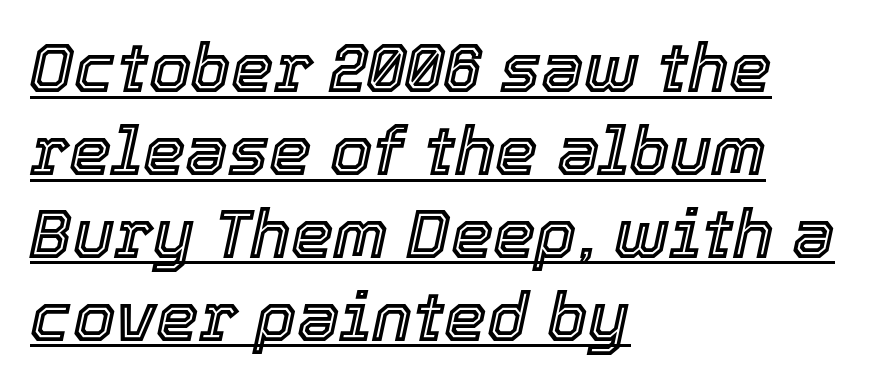
The image shows 68 px text type, italic (leaning right); set left-aligned, line spacing 1.22x, normal letter spacing, underlined; a medium x-height.
